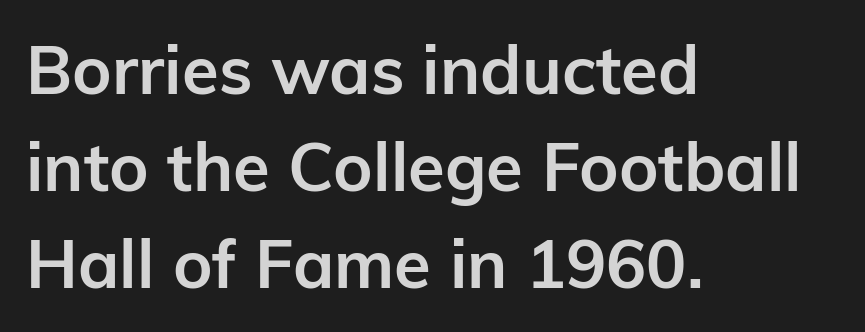
Q: Is the text bold? A: Yes.
Q: Is the text italic (slanted)? A: No, it is upright.
Q: Is the typeface a serif or a sans-serif typeface? A: Sans-serif.
Q: Is the text underlined? A: No.
Q: How is the paragraph aligned? A: Left-aligned.
Q: Is the spacing between letters normal or unusually wide? A: Normal.
Q: Is the spacing between lines tight, normal or loose? A: Normal.
Q: Width (condensed, normal, or wide)? A: Normal.
Q: Stroke contrast? A: Low.
Q: x-height? A: Medium.
Q: Monospaced? A: No.
